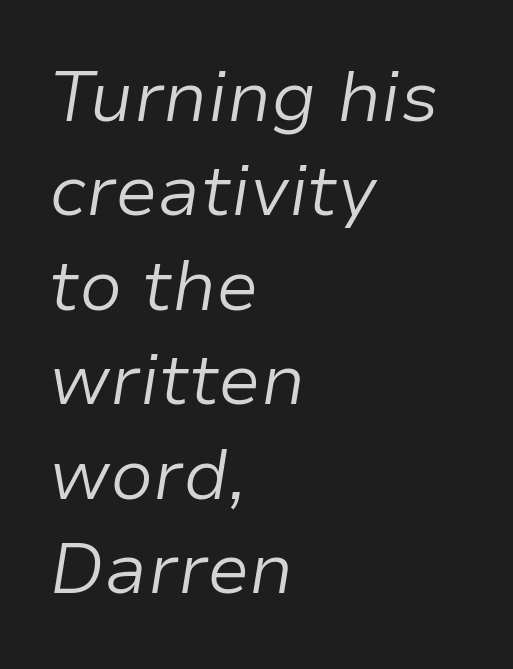
Q: Is the text bold? A: No.
Q: Is the text italic (slanted)? A: Yes, it leans right by about 9 degrees.
Q: Is the text underlined? A: No.
Q: How is the paragraph aligned? A: Left-aligned.
Q: Is the spacing between letters normal or unusually wide? A: Normal.
Q: Is the spacing between lines tight, normal or loose? A: Normal.
Q: Width (condensed, normal, or wide)? A: Normal.
Q: Stroke contrast? A: Low.
Q: x-height? A: Medium.
Q: Monospaced? A: No.
